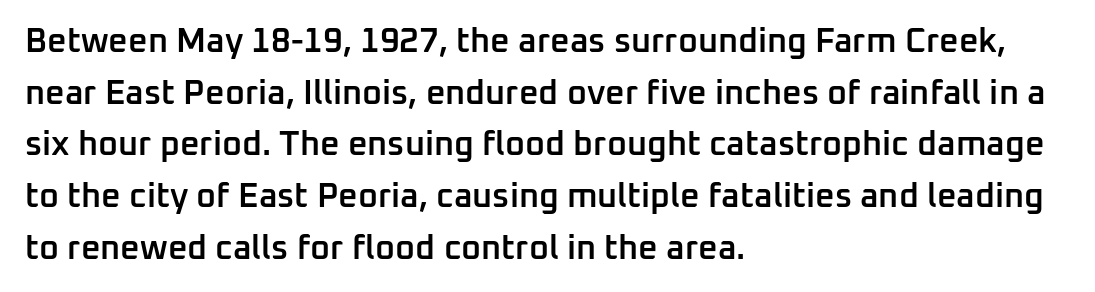
Designer's note — italics off, roman on. Set as a demibold, roughly 600 on the weight scale. How would I describe the line gaps? Plain and ordinary. The letters sit at their default tracking, neither squeezed nor spread.
